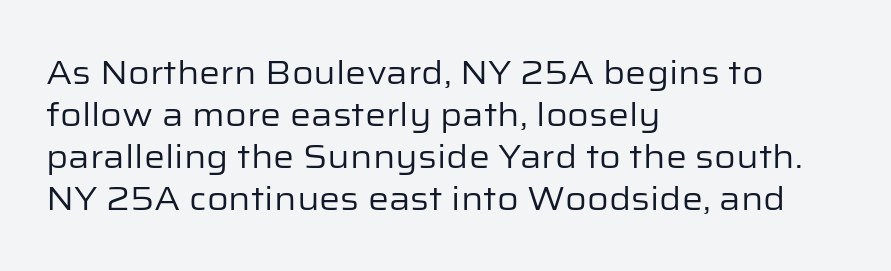
The image shows 33 px regular-weight sans-serif type, upright; set left-aligned, normal line spacing (1.27x), normal letter spacing, not underlined; low stroke contrast and a medium x-height.
